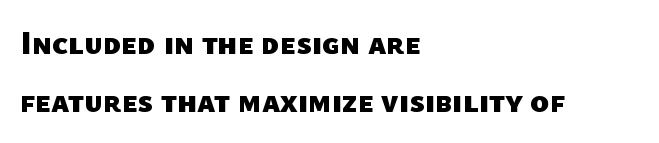
The rendering keeps characters at their native spacing. Look at the stroke-to-counter ratio: heavy, a bold. The lines in this sample share a left origin and differ only in where they stop. Plain, unruled lines of type. Look at the bottom of the vertical strokes: they stop flat, with no serifs.
